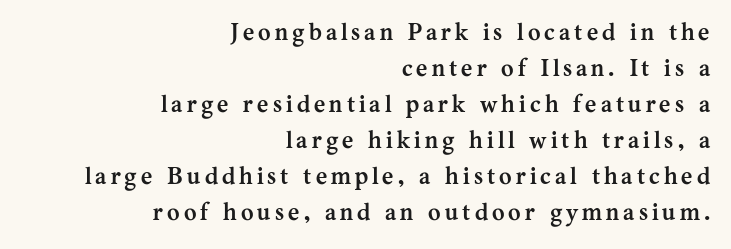
You can tell it's not italic because the verticals are truly vertical. The strip under each line holds only bare page. Is the block centered? No — it sits flush against the right margin. A full-strength bold gives these letters their thick strokes.
